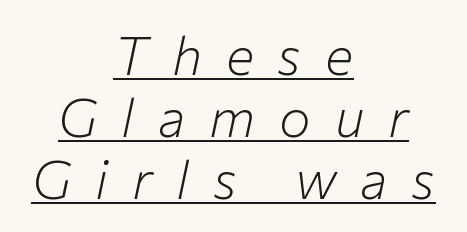
Q: Is the text bold? A: No.
Q: Is the text italic (slanted)? A: Yes, it leans right by about 12 degrees.
Q: Is the text underlined? A: Yes.
Q: How is the paragraph aligned? A: Centered.
Q: Is the spacing between letters normal or unusually wide? A: Unusually wide.
Q: Width (condensed, normal, or wide)? A: Normal.
Q: Stroke contrast? A: Low.
Q: x-height? A: Medium.
Q: Monospaced? A: No.
